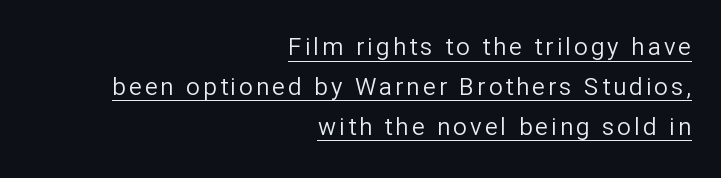
The image shows 24 px text type, upright; set right-aligned, normal line spacing (1.66x), underlined.
